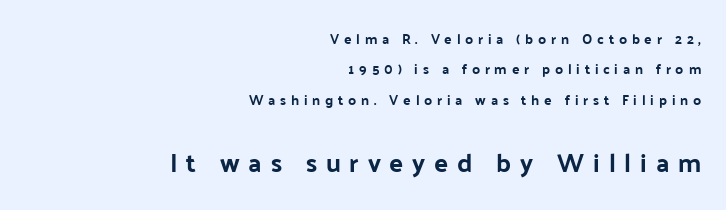
Q: Is the text italic (slanted)? A: No, it is upright.
Q: Is the text underlined? A: No.
Q: How is the paragraph aligned? A: Right-aligned.
Q: Is the spacing between letters normal or unusually wide? A: Unusually wide.
Q: Is the spacing between lines tight, normal or loose? A: Loose.
Q: Which block of text is set in a larger size, the first (top) or the second (bottom)? A: The second (bottom) one.
